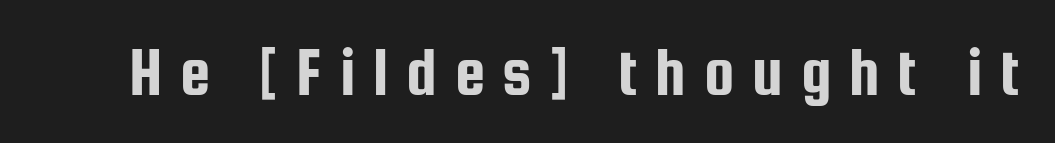
Nope, not italic — everything's standing straight. The letters are spread apart with noticeably loose tracking. Each row of text sits above clean, open space. Is this a fixed-width face? No — the glyphs have proportional, varying widths.
